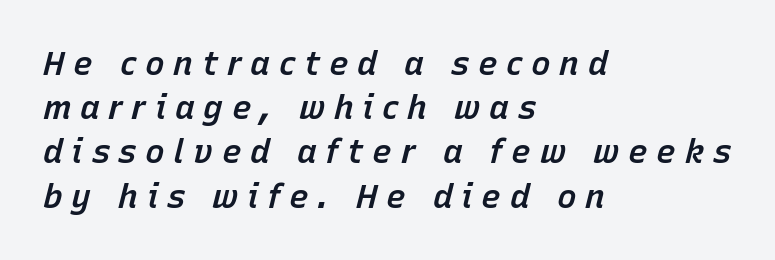
The image shows 33 px semibold type, italic (leaning right); set left-aligned, normal line spacing (1.34x), unusually wide letter spacing (+0.26 em), not underlined; low stroke contrast and a medium x-height.
